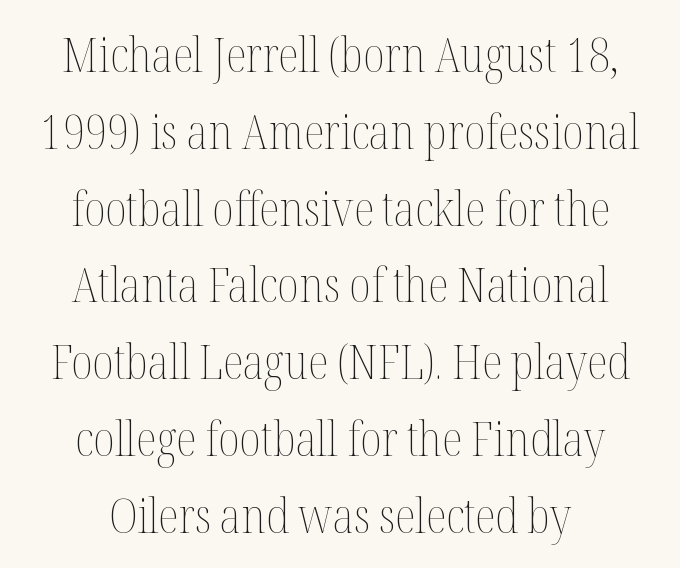
{"italic": "no", "bold": "no", "weight": "thin", "width": "condensed", "stroke_contrast": "medium", "x_height": "medium", "monospaced": "no", "underline": "no", "align": "center", "line_spacing": "normal", "line_spacing_ratio": 1.6, "letter_spacing": "normal", "letter_spacing_em": 0.0, "glyph_px": 48}
